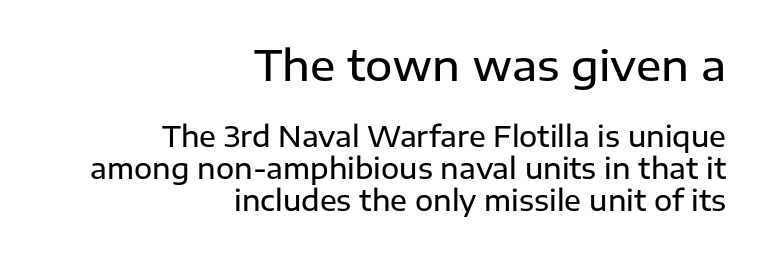
The image shows 42 px semibold sans-serif type, upright; set right-aligned, tight line spacing (1.14x), normal letter spacing, not underlined; the first (top) block is 1.5x larger; low stroke contrast and a medium x-height.
